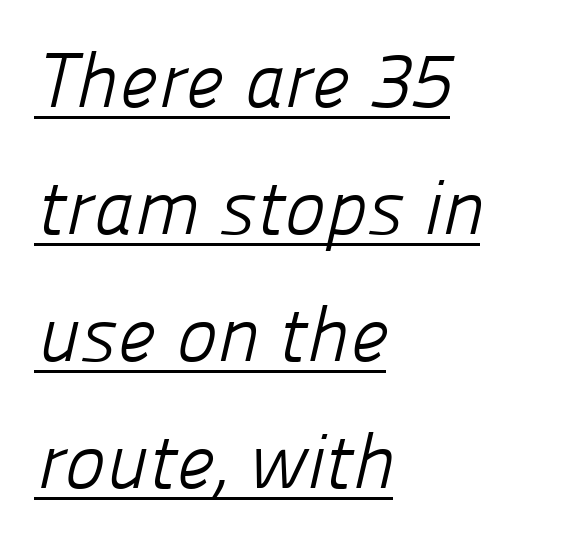
Q: Is the text bold? A: No.
Q: Is the typeface a serif or a sans-serif typeface? A: Sans-serif.
Q: Is the text underlined? A: Yes.
Q: How is the paragraph aligned? A: Left-aligned.
Q: Is the spacing between letters normal or unusually wide? A: Normal.
Q: Is the spacing between lines tight, normal or loose? A: Normal.
Q: Width (condensed, normal, or wide)? A: Normal.
Q: Stroke contrast? A: Low.
Q: x-height? A: Medium.
Q: Monospaced? A: No.
